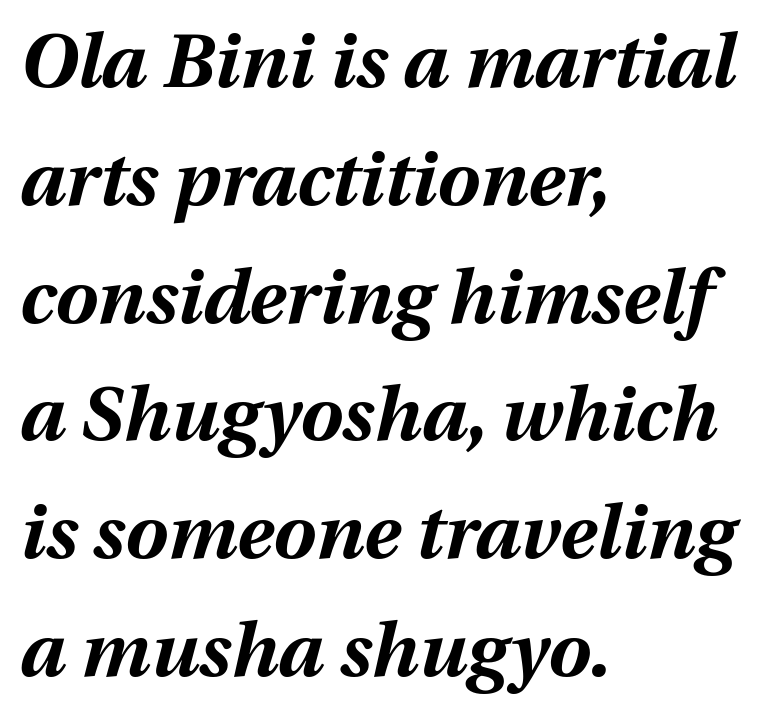
Check the space under the baseline: it is left empty. This sample uses an oblique cut, with every glyph tilted off the vertical. This rendering uses left alignment, leaving the right contour irregular. Typesetter's note: full bold, strokes at maximum text heaviness. The rendering uses natural spacing where letterforms have individual widths. The line texture is even and compact thanks to regular tracking.
